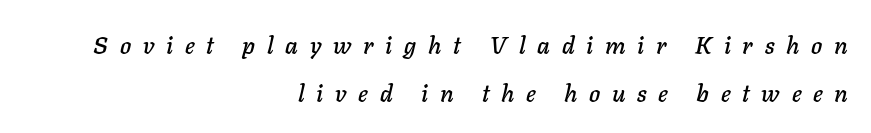
Notice the wide empty band between every row — that's loose leading. The baseline area is clear. The paragraph has a hard right edge and a soft left edge. Italic: yes, the glyphs are oblique.
